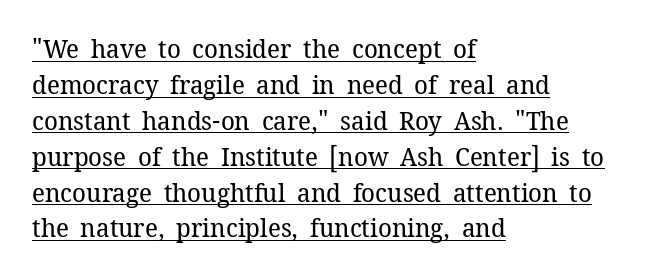
The image shows 26 px text type, upright; set left-aligned, normal line spacing (1.38x), normal letter spacing, underlined.
